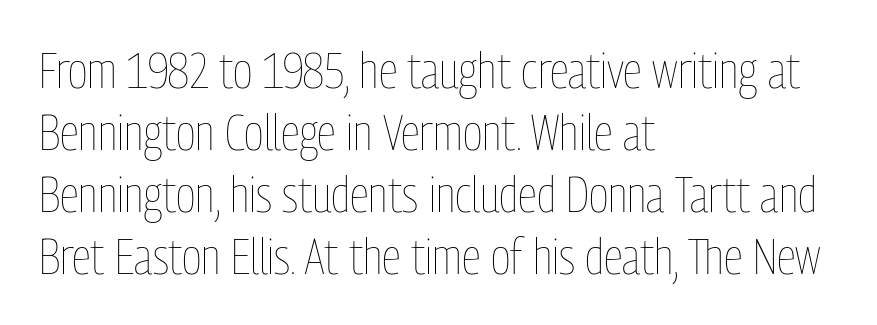
Q: Is the text bold? A: No.
Q: Is the text italic (slanted)? A: No, it is upright.
Q: Is the text underlined? A: No.
Q: How is the paragraph aligned? A: Left-aligned.
Q: Is the spacing between letters normal or unusually wide? A: Normal.
Q: Width (condensed, normal, or wide)? A: Condensed.
Q: Stroke contrast? A: Low.
Q: x-height? A: Medium.
Q: Monospaced? A: No.
